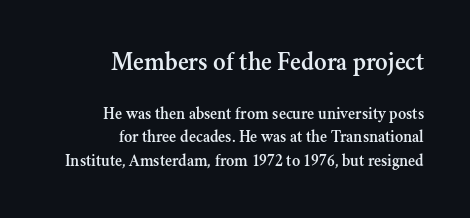
{"italic": "no", "underline": "no", "align": "right", "line_spacing": "normal", "line_spacing_ratio": 1.38, "letter_spacing": "normal", "letter_spacing_em": 0.0, "larger_block": "first", "size_ratio": 1.53, "glyph_px": 26}
